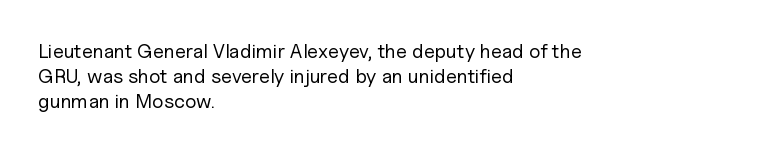
How would I describe the line gaps? Plain and ordinary. Stem width sits at or under what a default text font uses. Posture: straight, roman, zero tilt. Underlining? Definitely not there. How are the letters spaced? Ordinarily, with no added tracking. Alignment: flush left.
